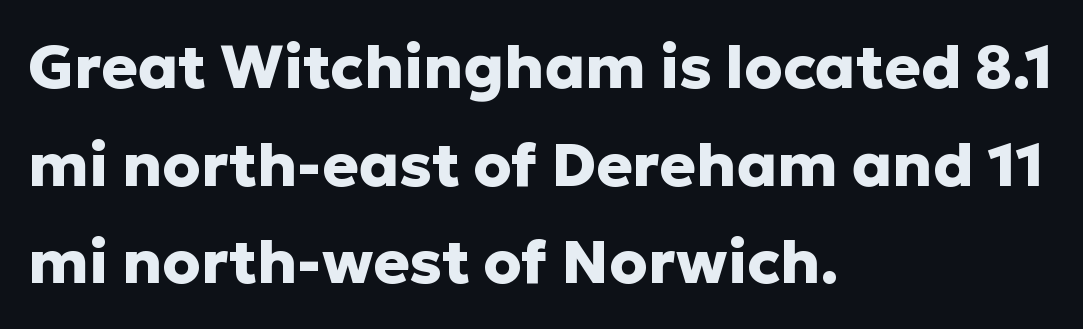
Look at the bottom of the vertical strokes: they stop flat, with no serifs. Posture: vertical. Typeset ragged right — the left edge is the straight one. Words appear dense and cohesive because spacing is normal. Stroke thickness is high; the sample reads as a true bold. Leading: standard.
